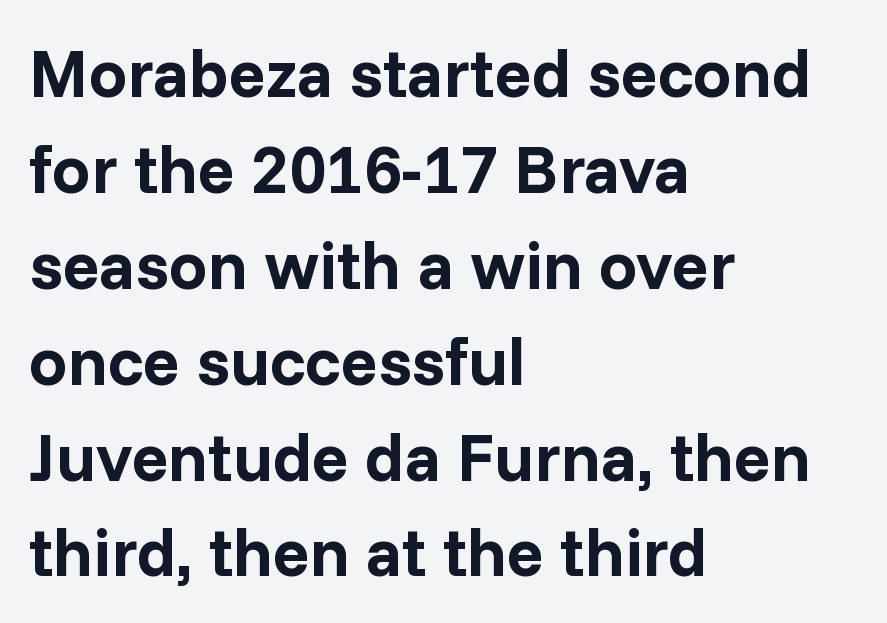
Q: Is the text bold? A: Yes.
Q: Is the text italic (slanted)? A: No, it is upright.
Q: Is the typeface a serif or a sans-serif typeface? A: Sans-serif.
Q: Is the text underlined? A: No.
Q: How is the paragraph aligned? A: Left-aligned.
Q: Is the spacing between letters normal or unusually wide? A: Normal.
Q: Is the spacing between lines tight, normal or loose? A: Normal.
Q: Width (condensed, normal, or wide)? A: Normal.
Q: Stroke contrast? A: Low.
Q: x-height? A: Medium.
Q: Monospaced? A: No.
